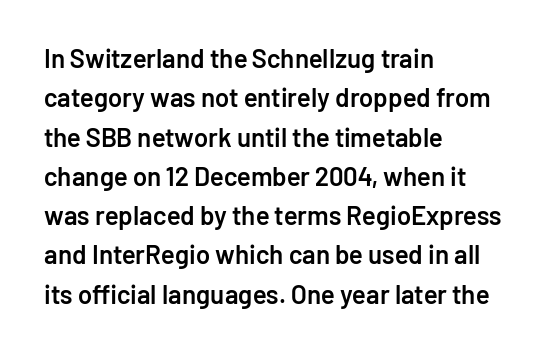
Layout note: lines flush left. The rendering uses a moderate line-height, typical for paragraphs. The typography opts for an upright posture over an oblique one. Weight check: semibold — heavier than regular, not quite bold. The area under the type is left untouched.
